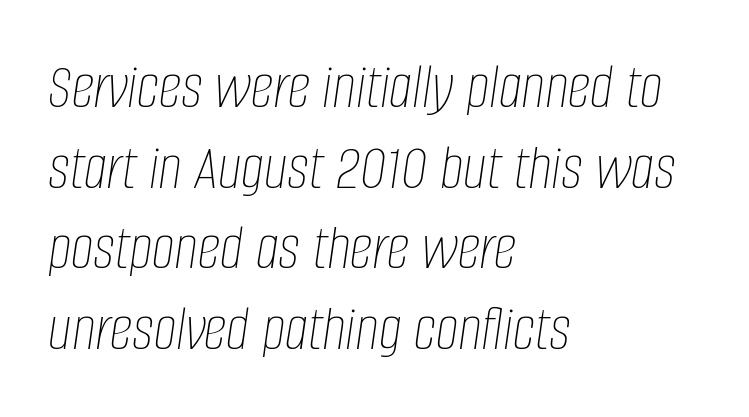
Spacing verdict: proportional, widths tailored to each character. Is the letter spacing exaggerated? No — it looks like the ordinary default. Unbolded letterforms with no extra heft. There's an unmistakable incline to the writing here. The lines in this sample share a left origin and differ only in where they stop.
